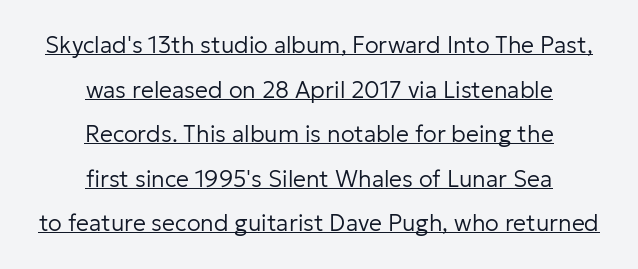
A roman cut, with each character standing at attention. This block would shrink considerably if given ordinary leading; it's expanded now. In designer terms, the underline attribute is active on this setting. There is no visible air inserted between adjacent glyphs. A centered setting, common on invitations and titles, is used for this passage. This reads as an unemphasized weight, regular at the heaviest.
